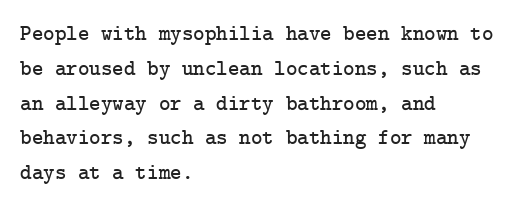
{"italic": "no", "underline": "no", "align": "left", "line_spacing": "normal", "line_spacing_ratio": 1.58, "letter_spacing": "normal", "letter_spacing_em": 0.0, "glyph_px": 22}
